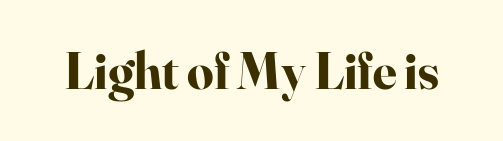
{"serif": "yes", "italic": "no", "bold": "yes", "weight": "bold", "width": "normal", "stroke_contrast": "high", "x_height": "small", "monospaced": "no", "underline": "no", "letter_spacing": "normal", "letter_spacing_em": 0.0, "glyph_px": 52}
